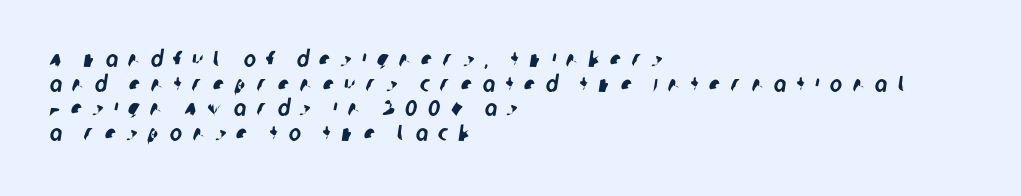
{"underline": "no", "align": "left", "line_spacing": "tight", "line_spacing_ratio": 1.07, "letter_spacing": "wide", "letter_spacing_em": 0.45, "glyph_px": 23}
